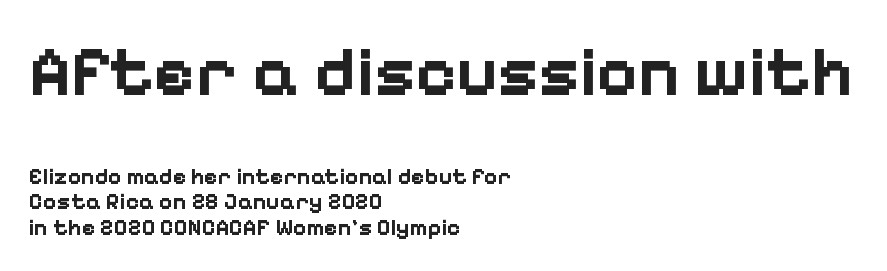
The passage shown is typed in a proportional face where columns would drift. The face used here has the dense, thick strokes of a bold. The typesetter chose a ragged-right arrangement here. Does the lettering tilt? It doesn't — this is upright. Honestly, there is no underline to notice here at all. Regarding leading, the lines here are crowded together.
